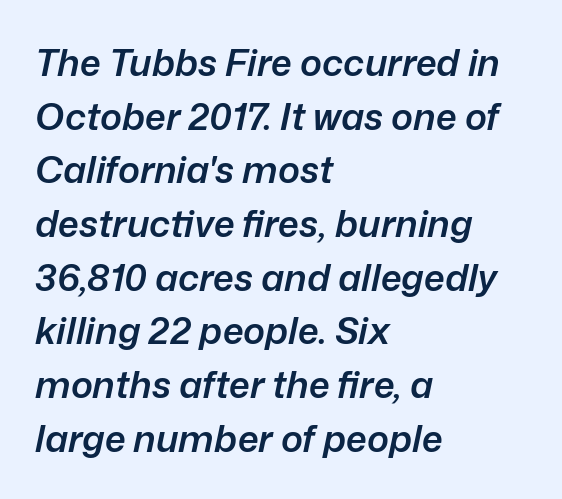
Summary of vertical rhythm: regular, with standard interline spacing. Character widths vary here, with narrow letters taking less room than wide ones. Designer's note — italics engaged. This rendering features lettering with no underline. The passage is arranged the way most books set body copy — flush left.
